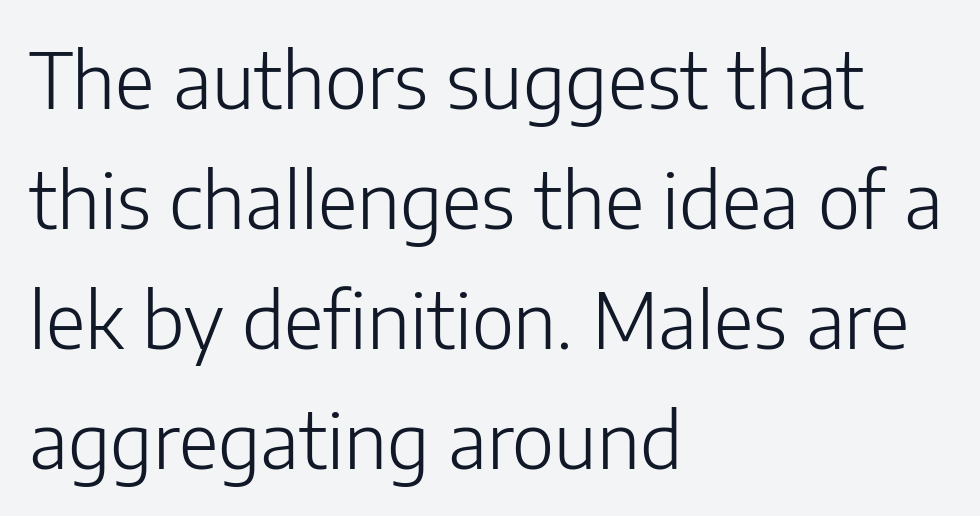
{"serif": "no", "italic": "no", "bold": "no", "weight": "light", "width": "normal", "stroke_contrast": "low", "x_height": "medium", "monospaced": "no", "underline": "no", "align": "left", "line_spacing": "normal", "line_spacing_ratio": 1.56, "letter_spacing": "normal", "letter_spacing_em": 0.0, "glyph_px": 77}
